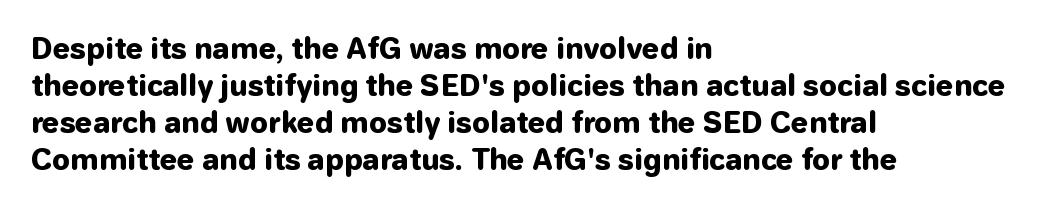
To sum up the face: it is a sans, with no serifs. Is this a fixed-width face? No — the glyphs have proportional, varying widths. Each line starts at the same left margin while the right side varies. Underline: absent.
